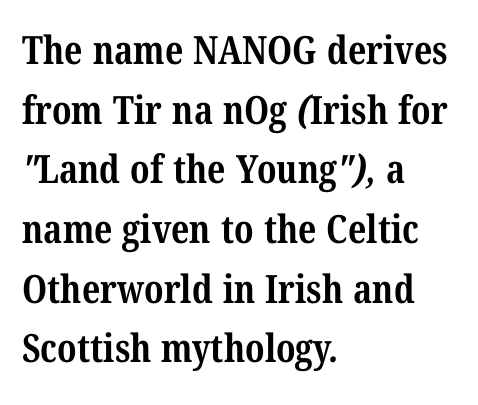
This block has exactly the height ordinary leading produces. Every letter is thick-stroked: bold, no question. You could not count columns in this text — the font is proportionally spaced. Words float on clear page, feet unadorned.
